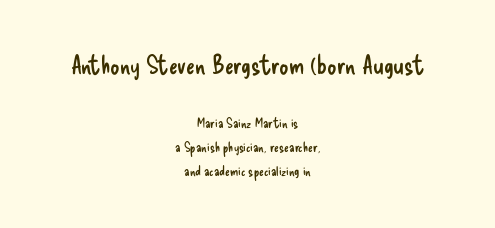
The image shows 26 px text type, upright; set centered, line spacing 1.73x, normal letter spacing, not underlined; the first (top) block is 1.86x larger.
